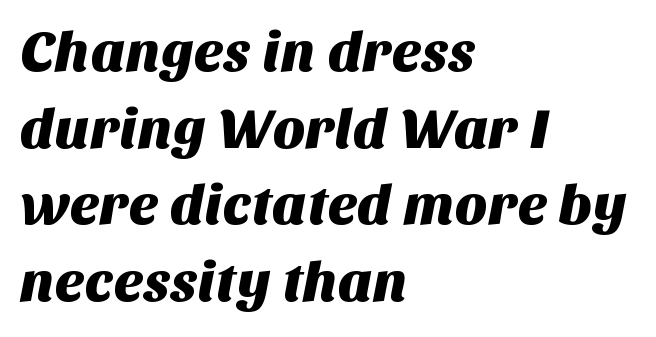
The image shows 56 px sans-serif type; set left-aligned, normal line spacing (1.37x), normal letter spacing, not underlined; medium stroke contrast and a large x-height.
